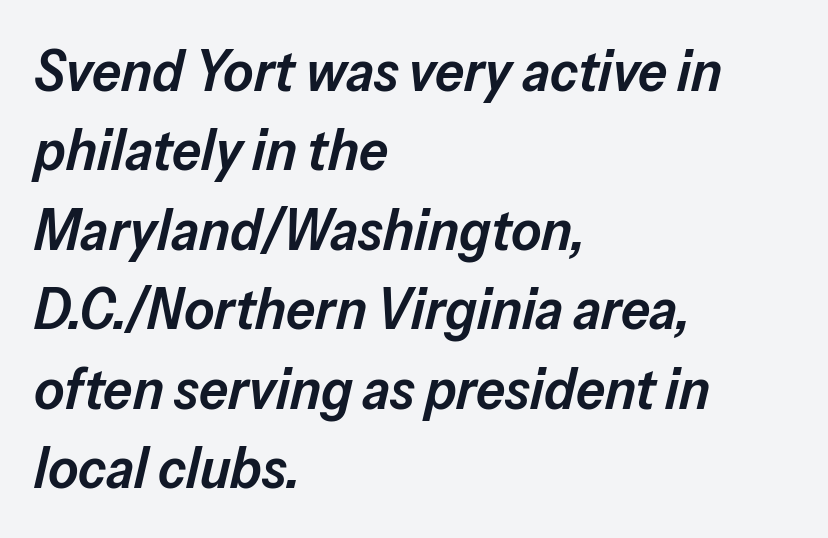
Slightly chunky letters — semibold, I'd say, not full bold. Nobody drew a line under any word here. Standard letterfit; no display-style spreading of the glyphs. Here the designer chose a conventional face with non-uniform glyph widths. This rendering uses left alignment, leaving the right contour irregular. Rendered with sloped, italic letterforms.
